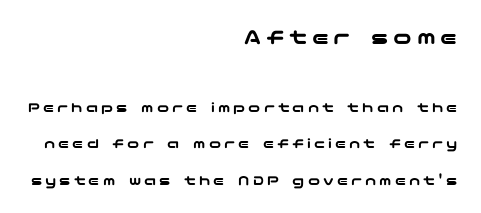
Q: Is the text italic (slanted)? A: No, it is upright.
Q: Is the text underlined? A: No.
Q: How is the paragraph aligned? A: Right-aligned.
Q: Is the spacing between letters normal or unusually wide? A: Unusually wide.
Q: Is the spacing between lines tight, normal or loose? A: Loose.
Q: Which block of text is set in a larger size, the first (top) or the second (bottom)? A: The first (top) one.
